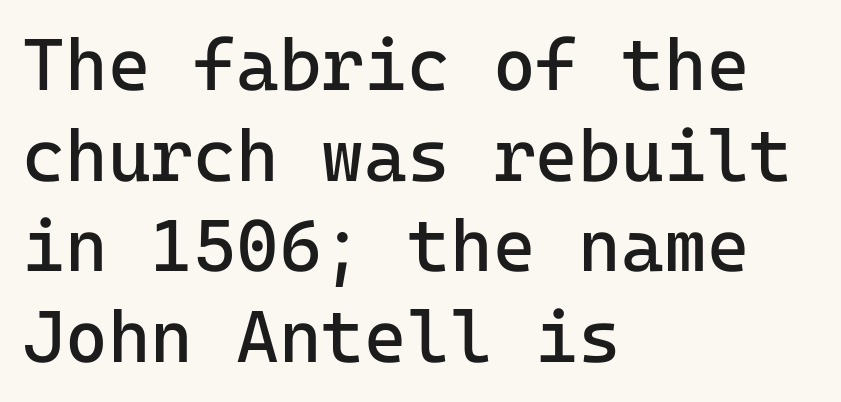
The image shows 73 px regular-weight sans-serif type, upright; set left-aligned, line spacing 1.24x, normal letter spacing, not underlined; low stroke contrast and a medium x-height.
